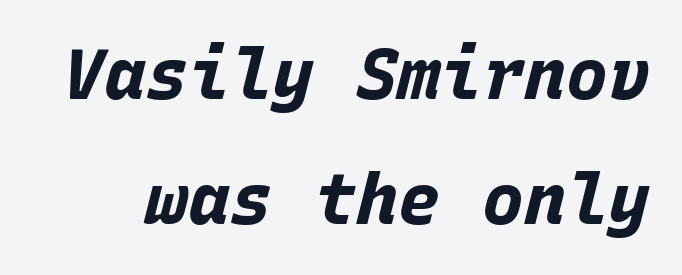
{"italic": "yes", "lean": "right", "slant_degrees": 15, "bold": "yes", "weight": "bold", "width": "normal", "stroke_contrast": "low", "x_height": "large", "monospaced": "yes", "underline": "no", "line_spacing_ratio": 1.79, "letter_spacing": "normal", "letter_spacing_em": 0.0, "glyph_px": 70}
